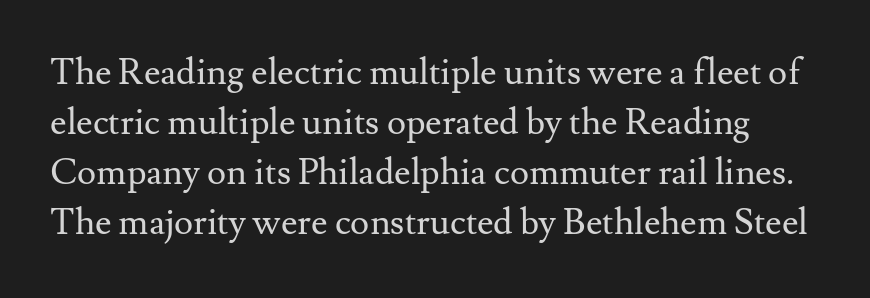
Q: Is the text bold? A: No.
Q: Is the text italic (slanted)? A: No, it is upright.
Q: Is the typeface a serif or a sans-serif typeface? A: Serif.
Q: Is the text underlined? A: No.
Q: Is the spacing between letters normal or unusually wide? A: Normal.
Q: Is the spacing between lines tight, normal or loose? A: Normal.
Q: Width (condensed, normal, or wide)? A: Normal.
Q: Stroke contrast? A: Medium.
Q: x-height? A: Small.
Q: Monospaced? A: No.
